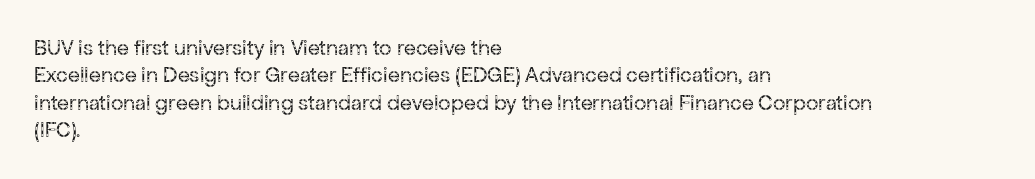
{"italic": "no", "bold": "no", "underline": "no", "align": "left", "line_spacing": "normal", "line_spacing_ratio": 1.25, "letter_spacing": "normal", "letter_spacing_em": 0.0, "glyph_px": 22}
